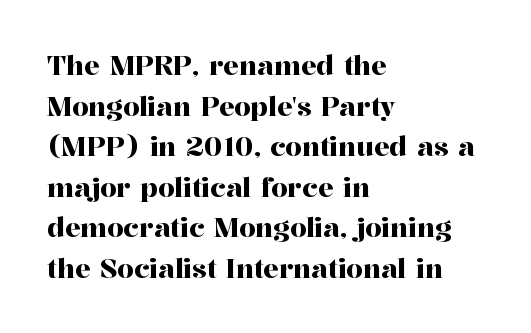
This rendering features lettering with no underline. How are the letters spaced? Ordinarily, with no added tracking. The setting favours the left margin, as ordinary paragraphs usually do. Does the lettering tilt? It doesn't — this is upright. Summary of vertical rhythm: regular, with standard interline spacing.
